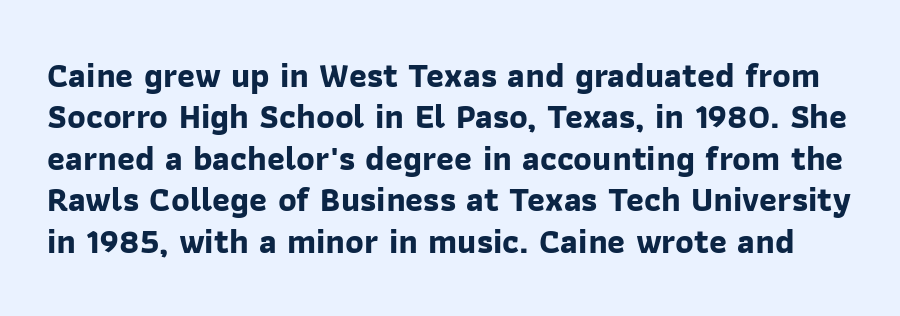
The image shows 34 px bold sans-serif type; set line spacing 1.22x, normal letter spacing, not underlined; low stroke contrast and a medium x-height.
